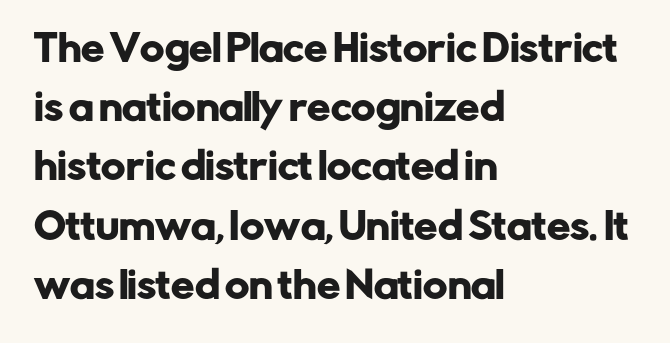
{"serif": "no", "italic": "no", "width": "normal", "stroke_contrast": "low", "x_height": "medium", "monospaced": "no", "underline": "no", "align": "left", "line_spacing": "normal", "line_spacing_ratio": 1.6, "letter_spacing": "normal", "letter_spacing_em": 0.0, "glyph_px": 37}
